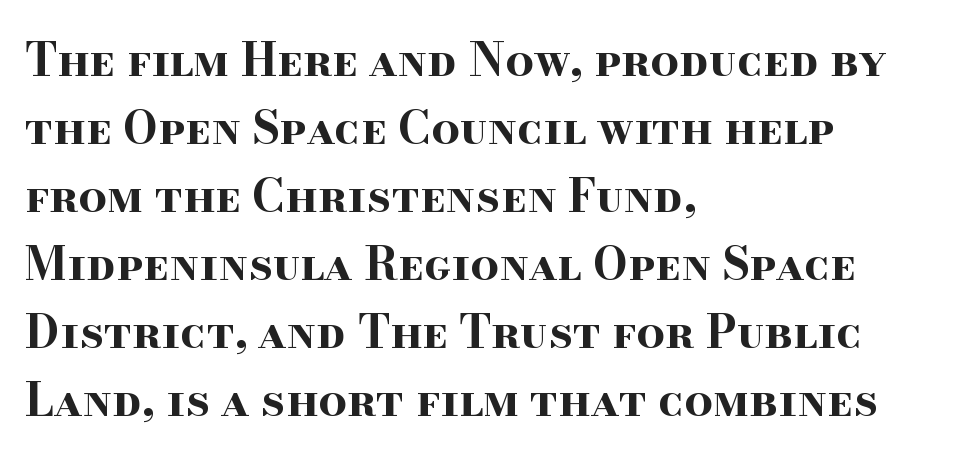
{"serif": "yes", "italic": "no", "bold": "yes", "weight": "bold", "width": "wide", "stroke_contrast": "high", "x_height": "small", "monospaced": "no", "underline": "no", "align": "left", "line_spacing": "normal", "line_spacing_ratio": 1.51, "letter_spacing": "normal", "letter_spacing_em": 0.0, "glyph_px": 45}
